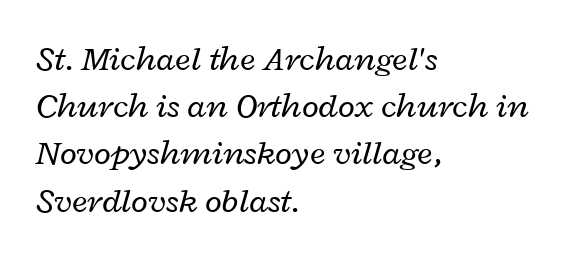
{"italic": "yes", "lean": "right", "slant_degrees": 12, "bold": "no", "weight": "regular", "width": "wide", "stroke_contrast": "low", "x_height": "medium", "monospaced": "no", "underline": "no", "align": "left", "line_spacing": "normal", "line_spacing_ratio": 1.35, "letter_spacing": "normal", "letter_spacing_em": 0.0, "glyph_px": 35}
